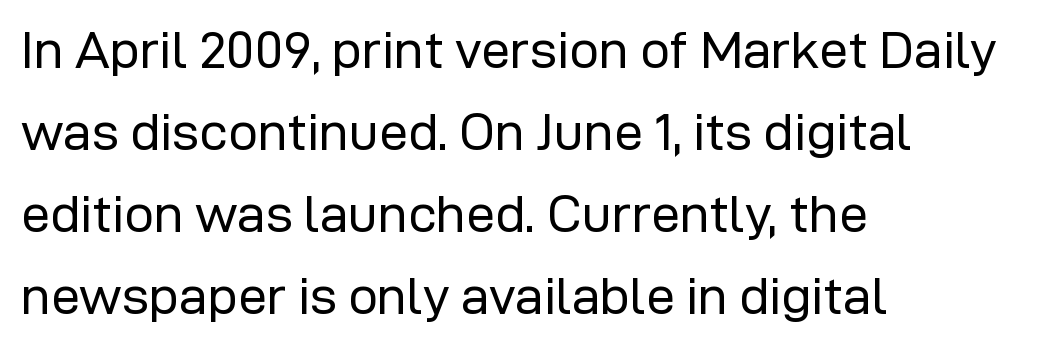
Does the copy run flush right? No — it runs flush left. A typesetter would mark this as roman, not italic. Spacing verdict: proportional, widths tailored to each character. One glance says typical: line gaps are just what's usual.
